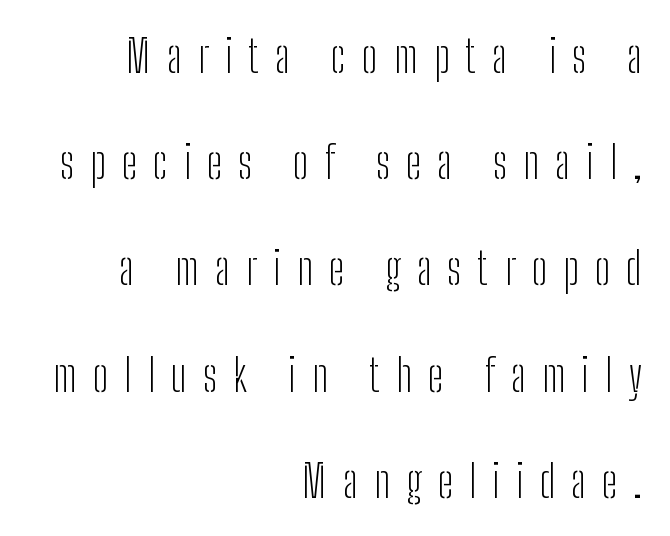
{"serif": "no", "italic": "no", "bold": "no", "weight": "light", "width": "condensed", "stroke_contrast": "low", "x_height": "medium", "monospaced": "no", "underline": "no", "align": "right", "line_spacing": "loose", "line_spacing_ratio": 2.36, "letter_spacing": "wide", "letter_spacing_em": 0.36, "glyph_px": 45}
